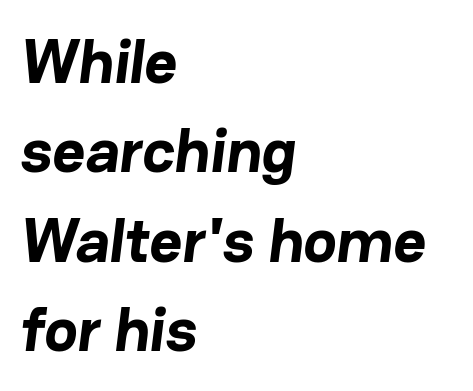
The characters look thick and weighty, a clear bold. A typesetter would call this zero additional tracking. Where is the straight margin? On the left. The string is rendered with underlining switched off. Horizontal bands of white between lines are of average thickness. The letters advance in unequal steps, a hallmark of proportional type.
